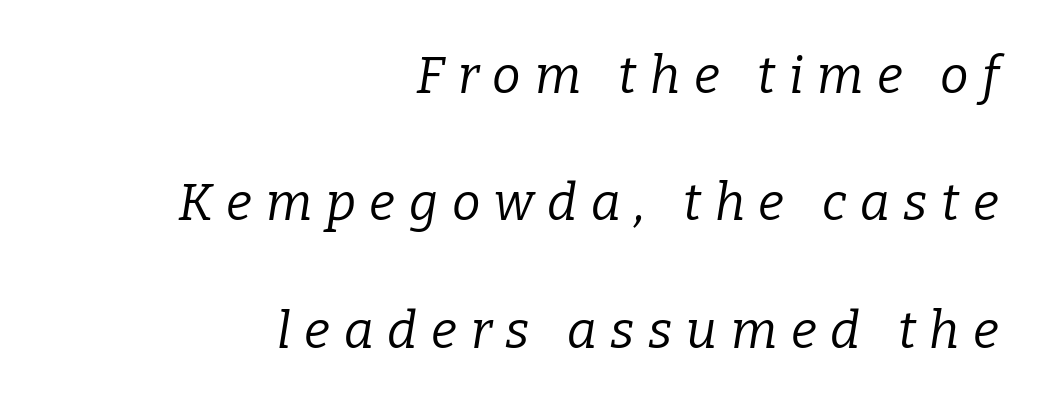
The image shows 51 px regular-weight serif type, italic (leaning right); set right-aligned, loose line spacing (2.5x), unusually wide letter spacing (+0.27 em), not underlined; low stroke contrast and a medium x-height.
